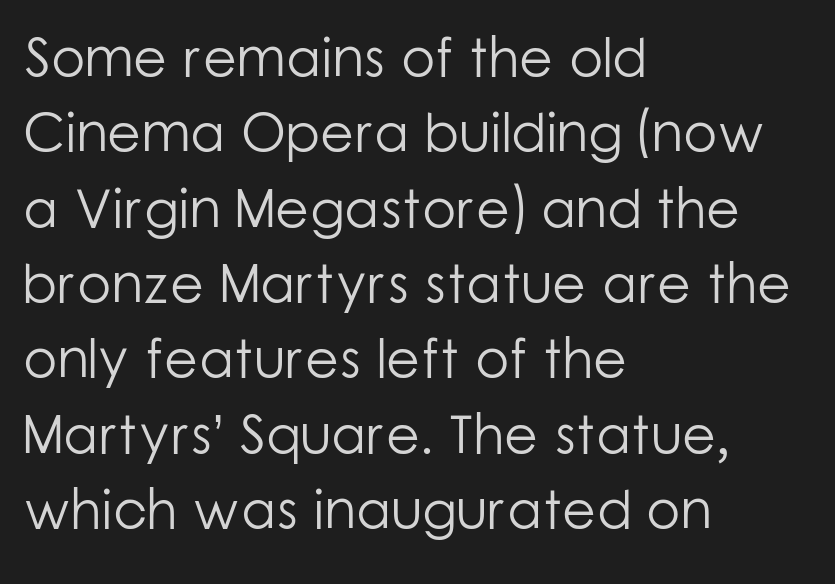
The image shows 55 px light sans-serif type, upright; set left-aligned, normal line spacing (1.37x), normal letter spacing, not underlined; low stroke contrast and a medium x-height.
